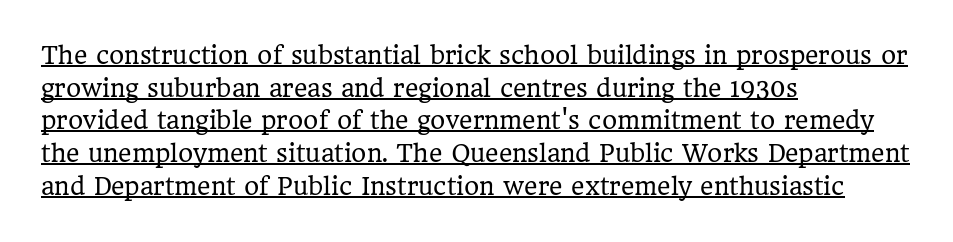
Short and long lines alike share a common starting point at left. A typesetter would call this leading conventional body-copy spacing. Inter-character spacing is left at the font's built-in metrics. Bold? No — there's no thickening of the strokes. The font's upright variant was chosen for this text. The words here are underlined.
